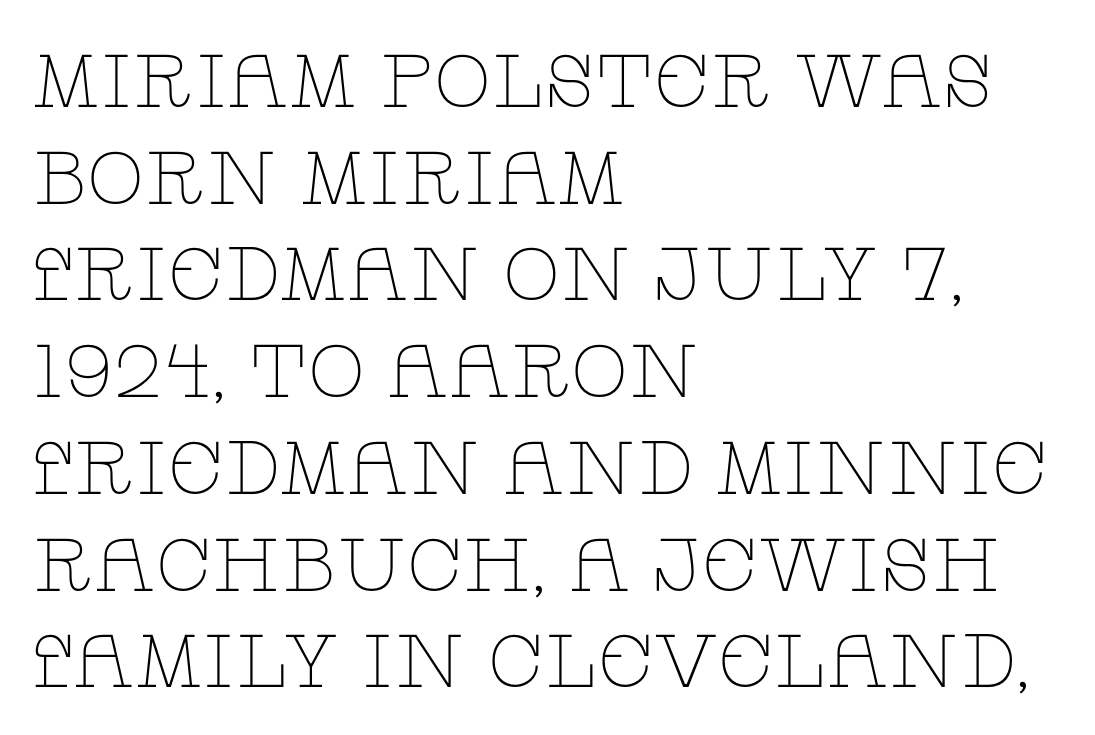
{"serif": "yes", "italic": "no", "bold": "no", "weight": "thin", "width": "wide", "stroke_contrast": "low", "x_height": "large", "monospaced": "no", "underline": "no", "align": "left", "line_spacing": "normal", "line_spacing_ratio": 1.29, "letter_spacing": "normal", "letter_spacing_em": 0.0, "glyph_px": 75}
